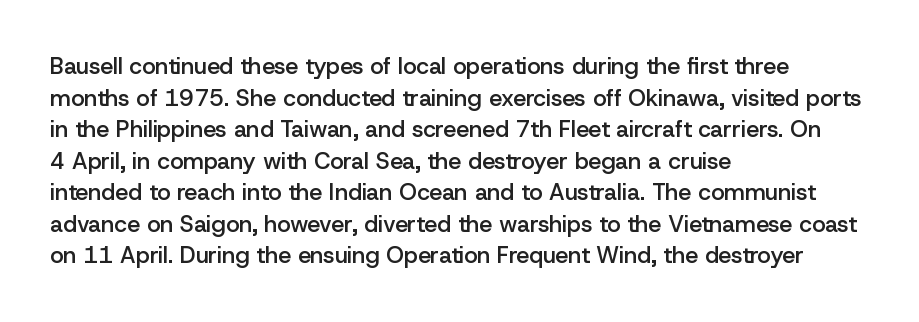
The image shows 23 px text type, upright; set left-aligned, normal line spacing (1.37x), normal letter spacing, not underlined.
